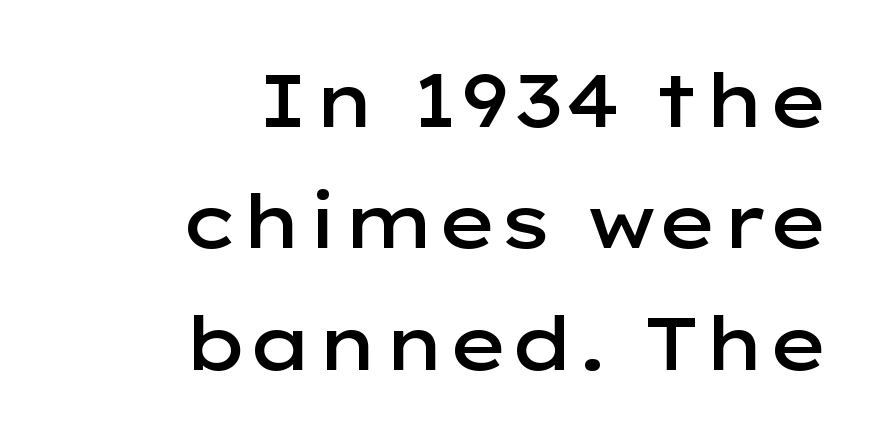
Q: Is the text bold? A: Semi-bold.
Q: Is the text italic (slanted)? A: No, it is upright.
Q: Is the typeface a serif or a sans-serif typeface? A: Sans-serif.
Q: Is the text underlined? A: No.
Q: How is the paragraph aligned? A: Right-aligned.
Q: Is the spacing between letters normal or unusually wide? A: Normal.
Q: Is the spacing between lines tight, normal or loose? A: Normal.
Q: Width (condensed, normal, or wide)? A: Wide.
Q: Stroke contrast? A: Low.
Q: x-height? A: Medium.
Q: Monospaced? A: No.
